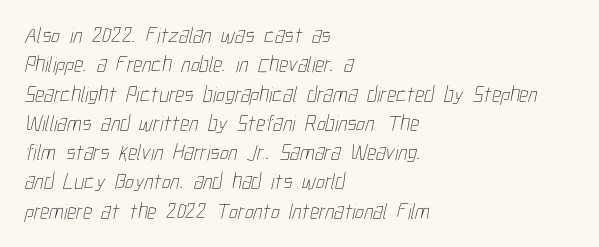
Caption: face not bold, strokes unweighted. How are the letters spaced? Ordinarily, with no added tracking. Summary of vertical rhythm: regular, with standard interline spacing. Plain, unruled lines of type. The paragraph has a hard left edge and a soft right edge.
